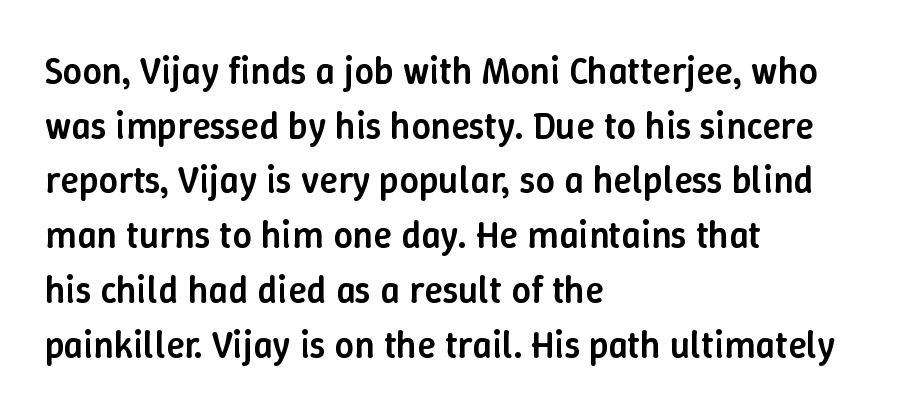
The image shows 38 px semibold type, upright; set left-aligned, normal line spacing (1.44x), normal letter spacing, not underlined; low stroke contrast and a medium x-height.
